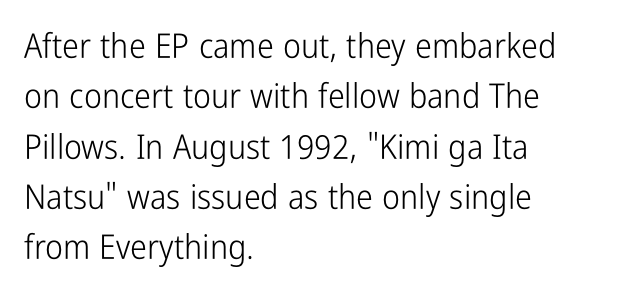
{"serif": "no", "italic": "no", "bold": "no", "weight": "light", "width": "condensed", "stroke_contrast": "low", "x_height": "medium", "monospaced": "no", "underline": "no", "align": "left", "line_spacing": "normal", "line_spacing_ratio": 1.48, "letter_spacing": "normal", "letter_spacing_em": 0.0, "glyph_px": 34}
